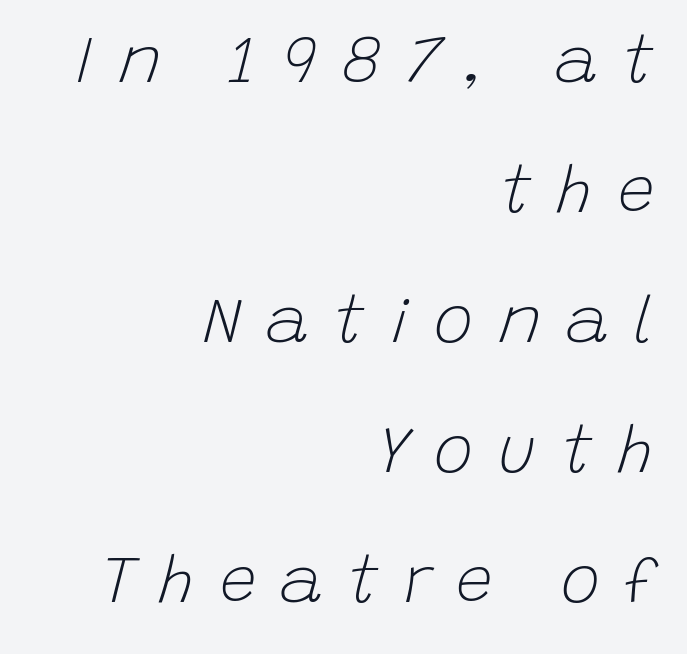
Q: Is the text bold? A: No.
Q: Is the text italic (slanted)? A: Yes, it leans right by about 15 degrees.
Q: Is the text underlined? A: No.
Q: How is the paragraph aligned? A: Right-aligned.
Q: Is the spacing between letters normal or unusually wide? A: Unusually wide.
Q: Is the spacing between lines tight, normal or loose? A: Loose.
Q: Width (condensed, normal, or wide)? A: Normal.
Q: Stroke contrast? A: Low.
Q: x-height? A: Large.
Q: Monospaced? A: No.
